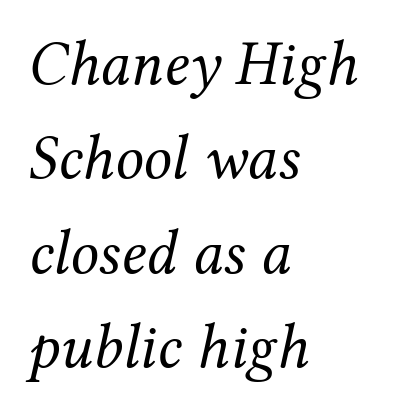
Q: Is the text bold? A: No.
Q: Is the text italic (slanted)? A: Yes, it leans right by about 12 degrees.
Q: Is the typeface a serif or a sans-serif typeface? A: Serif.
Q: Is the text underlined? A: No.
Q: How is the paragraph aligned? A: Left-aligned.
Q: Is the spacing between letters normal or unusually wide? A: Normal.
Q: Is the spacing between lines tight, normal or loose? A: Normal.
Q: Width (condensed, normal, or wide)? A: Normal.
Q: Stroke contrast? A: Medium.
Q: x-height? A: Medium.
Q: Monospaced? A: No.
